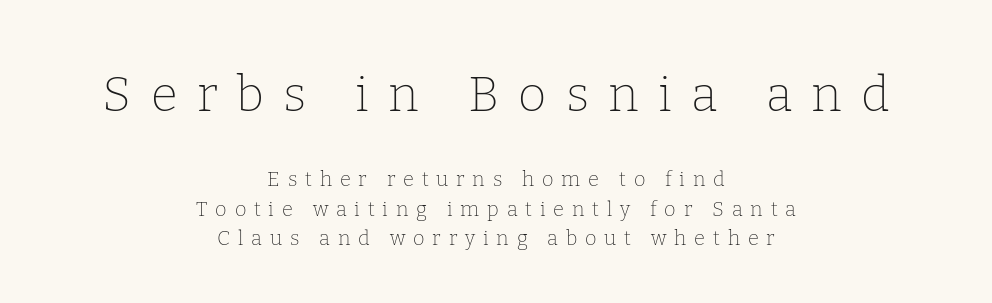
The weight would be labelled regular, book, light, or lighter still. Here the designer chose a conventional face with non-uniform glyph widths. Characters follow at a spacing far wider than the type designer built in. The initial chunk of copy outweighs the following chunk in type size. The characters display serif detailing at their extremities.
